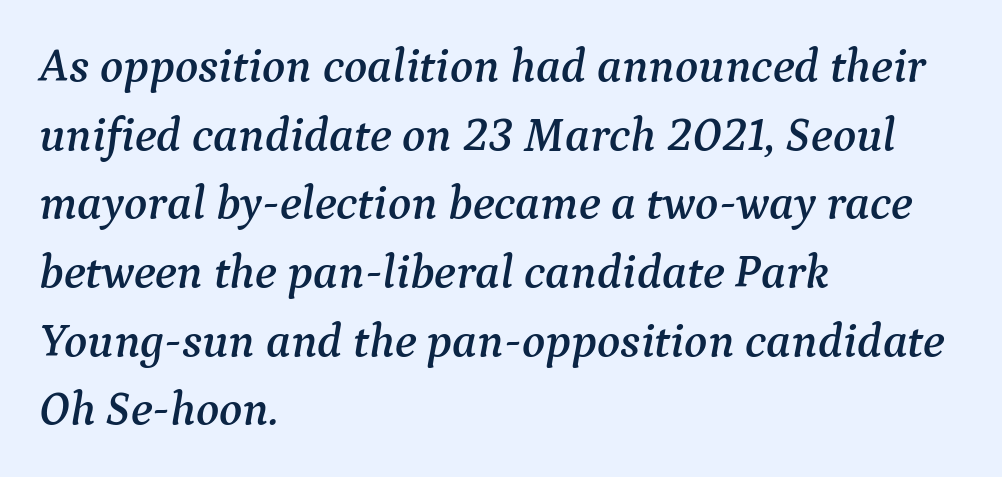
{"serif": "yes", "italic": "yes", "lean": "right", "slant_degrees": 9, "width": "normal", "stroke_contrast": "medium", "x_height": "medium", "monospaced": "no", "underline": "no", "align": "left", "line_spacing": "normal", "line_spacing_ratio": 1.43, "letter_spacing": "normal", "letter_spacing_em": 0.0, "glyph_px": 48}
